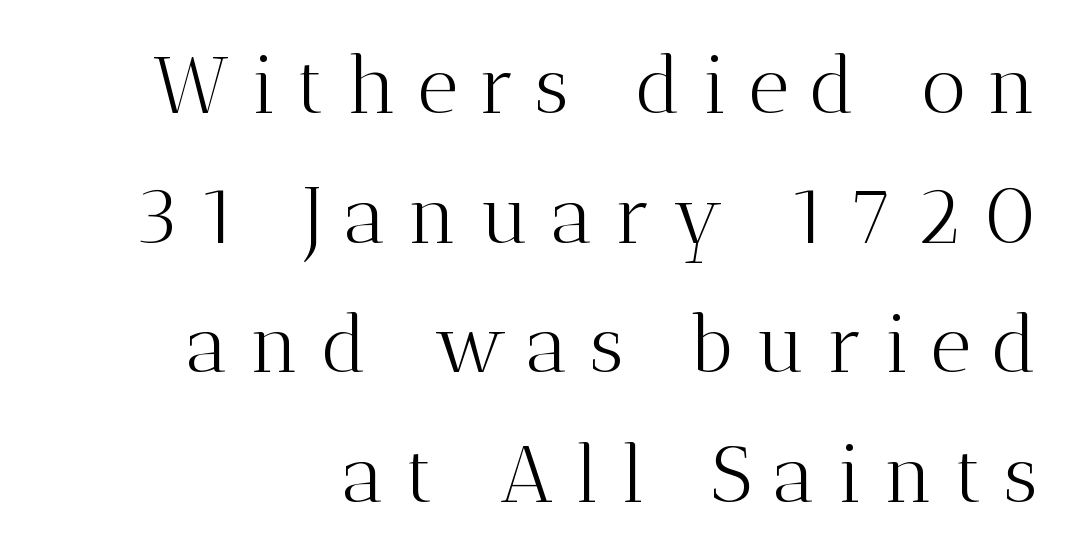
The image shows 79 px light serif type, upright; set right-aligned, normal line spacing (1.64x), unusually wide letter spacing (+0.27 em), not underlined; medium stroke contrast and a medium x-height.
